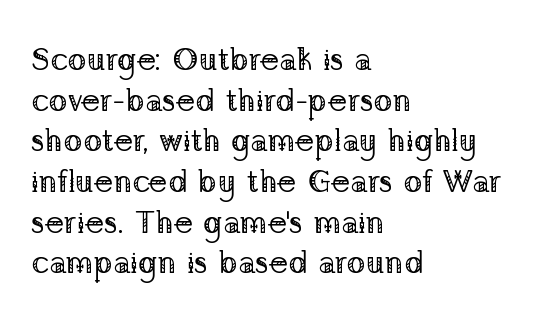
The image shows 32 px regular-weight serif type, upright; set left-aligned, normal line spacing (1.27x), normal letter spacing, not underlined; low stroke contrast and a medium x-height.
